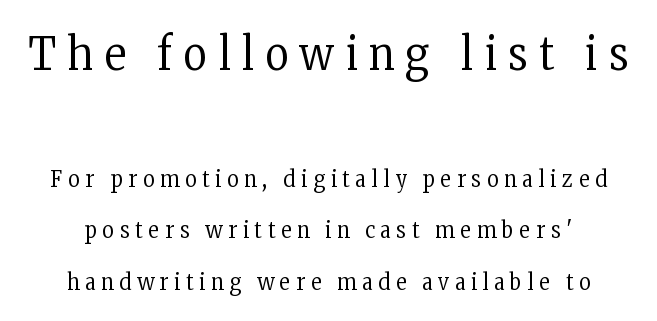
The image shows 46 px regular-weight, condensed serif type, upright; set loose line spacing (2.24x), unusually wide letter spacing (+0.25 em), not underlined; the first (top) block is 2.0x larger; low stroke contrast and a medium x-height.
